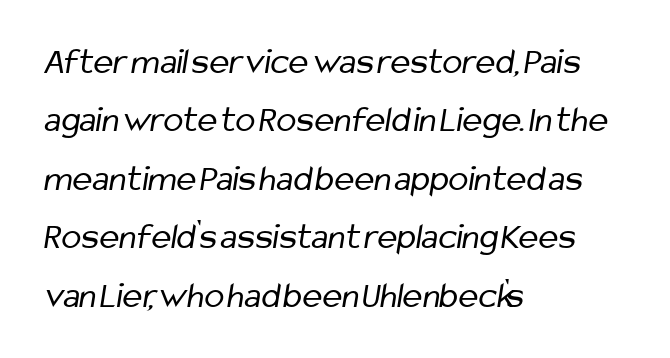
Q: Is the text bold? A: No.
Q: Is the typeface a serif or a sans-serif typeface? A: Sans-serif.
Q: Is the text underlined? A: No.
Q: How is the paragraph aligned? A: Left-aligned.
Q: Is the spacing between letters normal or unusually wide? A: Normal.
Q: Is the spacing between lines tight, normal or loose? A: Normal.
Q: Width (condensed, normal, or wide)? A: Condensed.
Q: Stroke contrast? A: Low.
Q: x-height? A: Medium.
Q: Monospaced? A: No.
